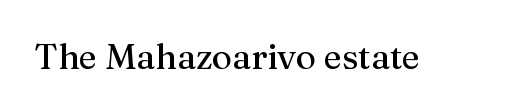
The image shows 35 px serif type, upright; set normal letter spacing, not underlined; medium stroke contrast and a medium x-height.
